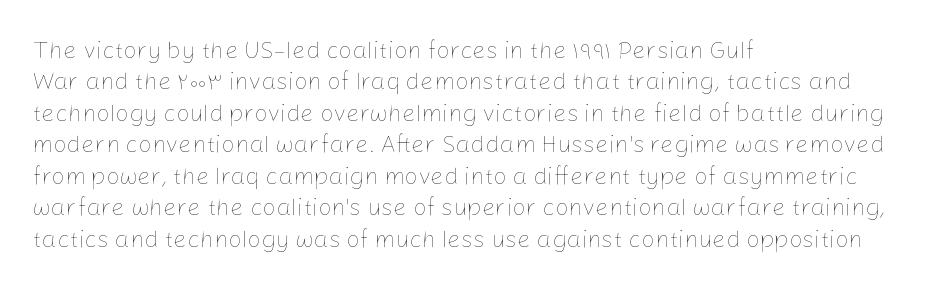
{"italic": "no", "bold": "no", "underline": "no", "align": "left", "line_spacing": "normal", "line_spacing_ratio": 1.31, "letter_spacing": "normal", "letter_spacing_em": 0.0, "glyph_px": 24}
